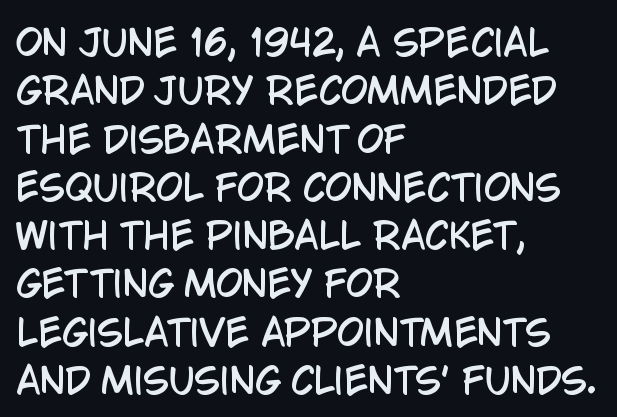
{"serif": "no", "italic": "no", "width": "condensed", "stroke_contrast": "low", "x_height": "large", "monospaced": "no", "underline": "no", "align": "left", "line_spacing": "normal", "line_spacing_ratio": 1.38, "letter_spacing": "normal", "letter_spacing_em": 0.0, "glyph_px": 35}
